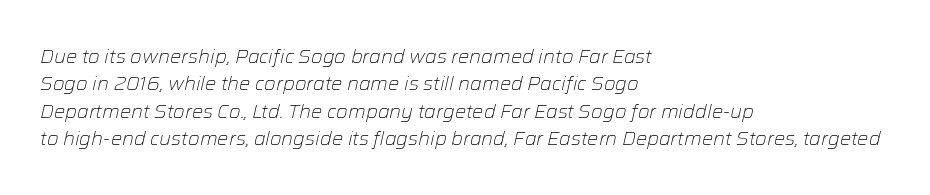
{"italic": "yes", "lean": "right", "slant_degrees": 12, "bold": "no", "underline": "no", "align": "left", "line_spacing": "normal", "line_spacing_ratio": 1.37, "letter_spacing": "normal", "letter_spacing_em": 0.0, "glyph_px": 20}
